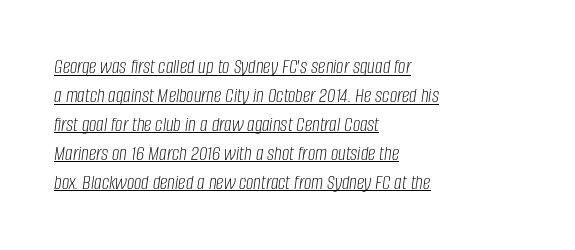
{"italic": "yes", "lean": "right", "slant_degrees": 8, "bold": "no", "underline": "yes", "align": "left", "line_spacing": "normal", "line_spacing_ratio": 1.38, "letter_spacing": "normal", "letter_spacing_em": 0.0, "glyph_px": 21}
